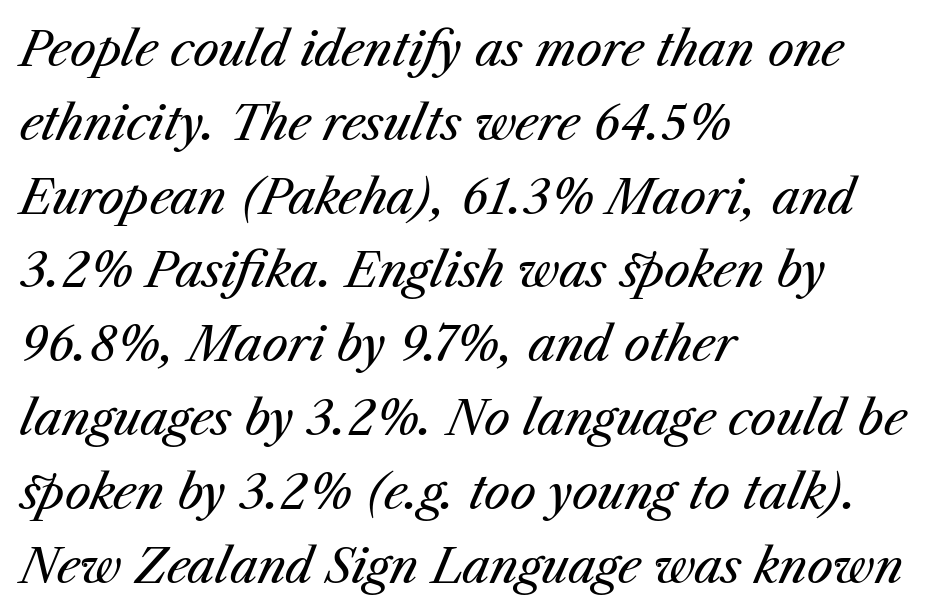
The image shows 47 px regular-weight type, italic (leaning right); set left-aligned, normal line spacing (1.57x), normal letter spacing, not underlined; medium stroke contrast and a medium x-height.
